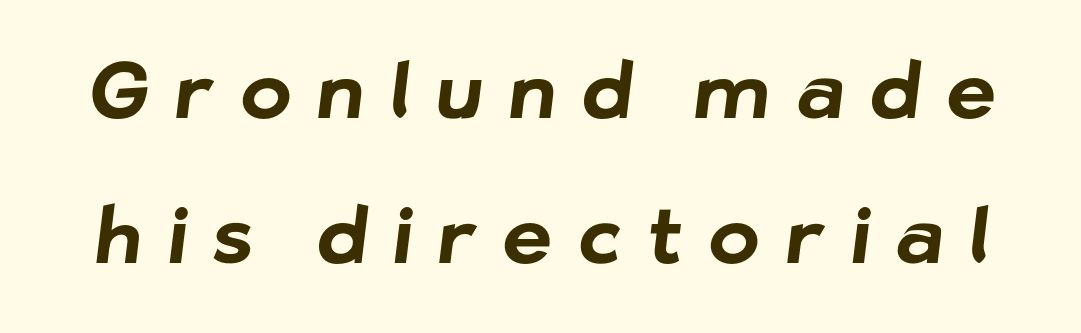
{"serif": "no", "bold": "yes", "weight": "bold", "width": "normal", "stroke_contrast": "low", "x_height": "medium", "monospaced": "no", "underline": "no", "line_spacing_ratio": 1.88, "letter_spacing": "wide", "letter_spacing_em": 0.34, "glyph_px": 77}
